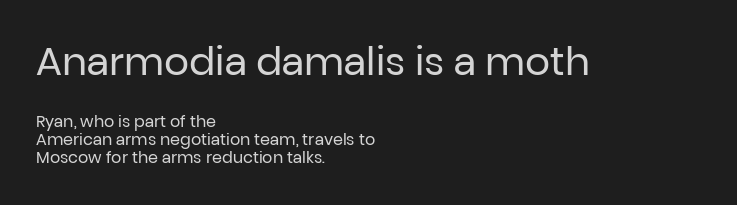
Q: Is the text bold? A: No.
Q: Is the text italic (slanted)? A: No, it is upright.
Q: Is the typeface a serif or a sans-serif typeface? A: Sans-serif.
Q: Is the text underlined? A: No.
Q: How is the paragraph aligned? A: Left-aligned.
Q: Is the spacing between letters normal or unusually wide? A: Normal.
Q: Is the spacing between lines tight, normal or loose? A: Tight.
Q: Which block of text is set in a larger size, the first (top) or the second (bottom)? A: The first (top) one.
Q: Width (condensed, normal, or wide)? A: Normal.
Q: Stroke contrast? A: Low.
Q: x-height? A: Medium.
Q: Monospaced? A: No.
